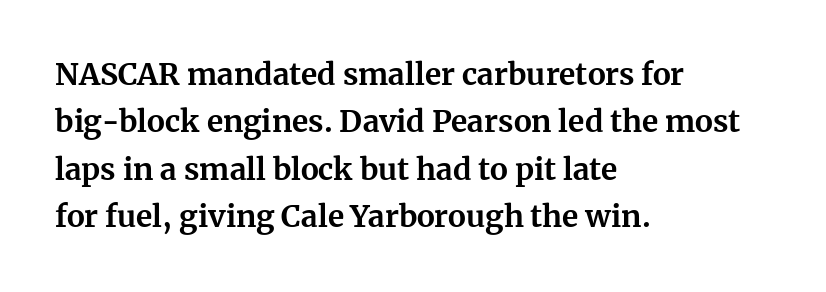
{"serif": "yes", "italic": "no", "bold": "yes", "weight": "bold", "width": "normal", "stroke_contrast": "medium", "x_height": "medium", "monospaced": "no", "underline": "no", "align": "left", "line_spacing": "normal", "line_spacing_ratio": 1.58, "letter_spacing": "normal", "letter_spacing_em": 0.0, "glyph_px": 30}
